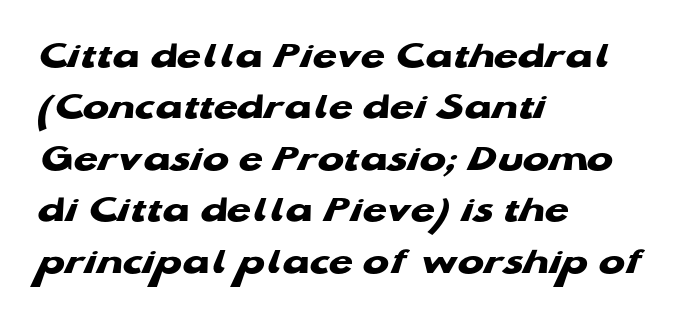
The image shows 39 px heavy, wide sans-serif type; set left-aligned, normal line spacing (1.32x), normal letter spacing, not underlined; low stroke contrast and a medium x-height.
